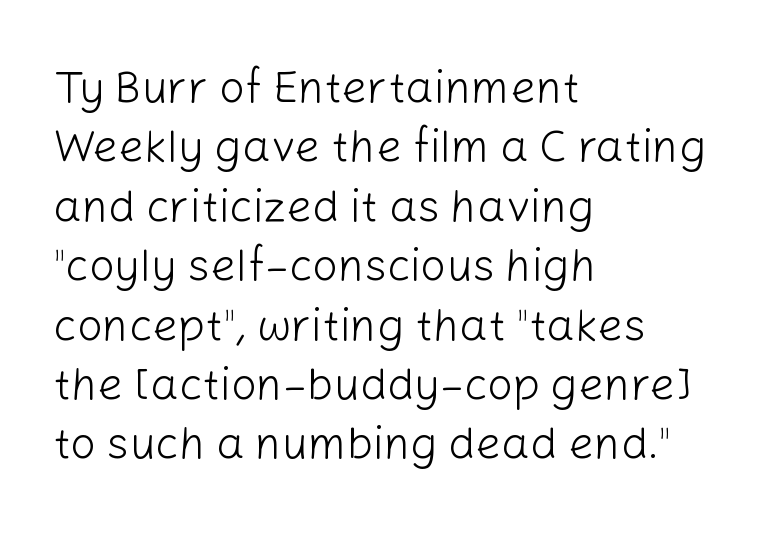
{"serif": "no", "italic": "no", "bold": "no", "weight": "light", "width": "normal", "stroke_contrast": "low", "x_height": "medium", "monospaced": "no", "underline": "no", "align": "left", "line_spacing": "normal", "line_spacing_ratio": 1.32, "letter_spacing": "normal", "letter_spacing_em": 0.0, "glyph_px": 45}
